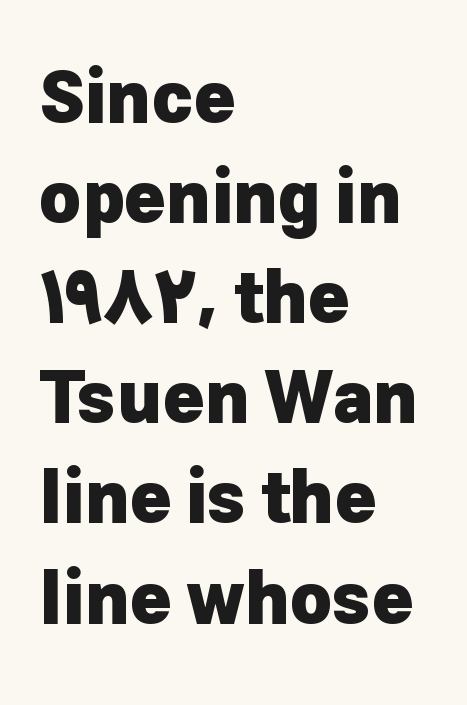
The image shows 71 px heavy sans-serif type, upright; set left-aligned, normal line spacing (1.41x), normal letter spacing, not underlined; low stroke contrast and a medium x-height.
